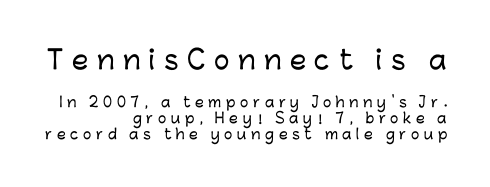
You can tell it's not italic because the verticals are truly vertical. Each new line begins almost immediately beneath the previous one. Someone cranked the tracking dial way up on this one. The first block has been scaled up relative to the second.
